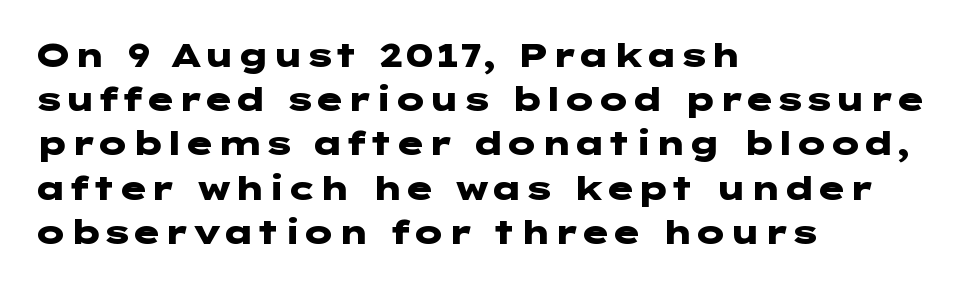
Q: Is the text bold? A: Yes.
Q: Is the text italic (slanted)? A: No, it is upright.
Q: Is the typeface a serif or a sans-serif typeface? A: Sans-serif.
Q: Is the text underlined? A: No.
Q: How is the paragraph aligned? A: Left-aligned.
Q: Is the spacing between letters normal or unusually wide? A: Normal.
Q: Is the spacing between lines tight, normal or loose? A: Normal.
Q: Width (condensed, normal, or wide)? A: Wide.
Q: Stroke contrast? A: Low.
Q: x-height? A: Medium.
